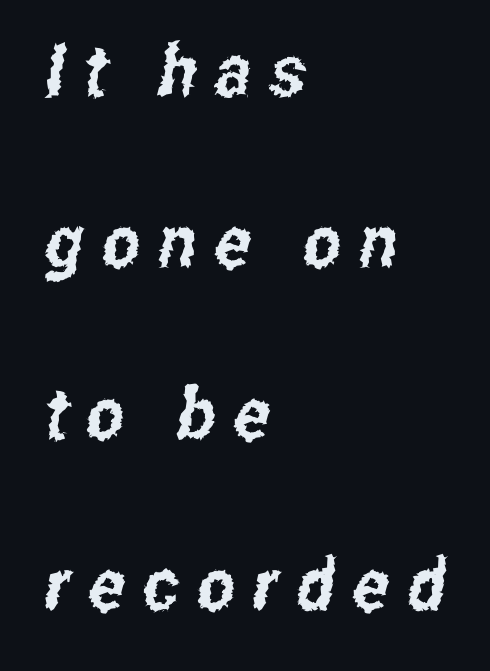
Q: Is the typeface a serif or a sans-serif typeface? A: Sans-serif.
Q: Is the text underlined? A: No.
Q: How is the paragraph aligned? A: Left-aligned.
Q: Is the spacing between letters normal or unusually wide? A: Unusually wide.
Q: Is the spacing between lines tight, normal or loose? A: Loose.
Q: Width (condensed, normal, or wide)? A: Condensed.
Q: Stroke contrast? A: Low.
Q: x-height? A: Medium.
Q: Monospaced? A: No.
